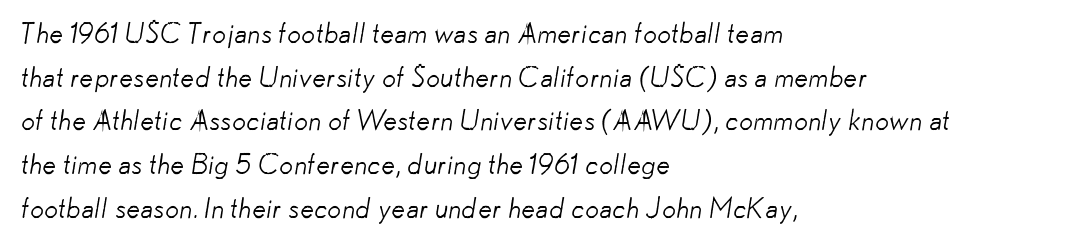
{"serif": "no", "bold": "no", "weight": "light", "width": "normal", "stroke_contrast": "low", "x_height": "small", "monospaced": "no", "underline": "no", "align": "left", "line_spacing": "normal", "line_spacing_ratio": 1.56, "letter_spacing": "normal", "letter_spacing_em": 0.0, "glyph_px": 28}
